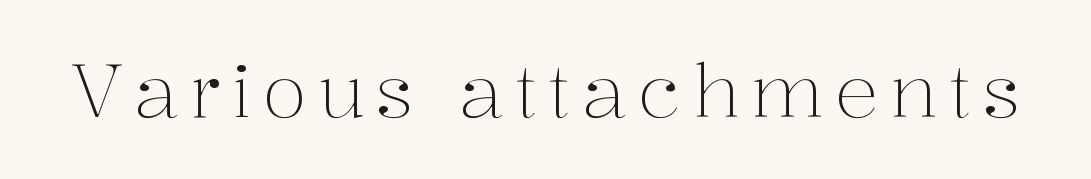
Q: Is the text bold? A: No.
Q: Is the text italic (slanted)? A: No, it is upright.
Q: Is the typeface a serif or a sans-serif typeface? A: Serif.
Q: Is the text underlined? A: No.
Q: Width (condensed, normal, or wide)? A: Normal.
Q: Stroke contrast? A: Medium.
Q: x-height? A: Medium.
Q: Monospaced? A: No.
